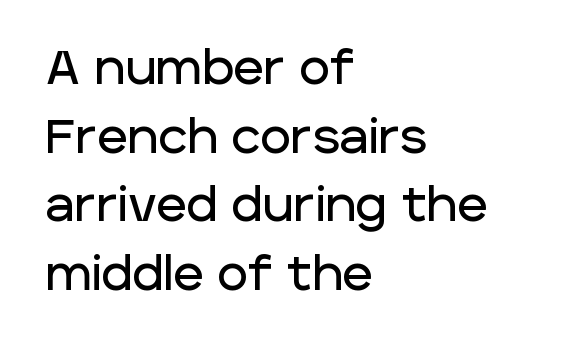
Q: Is the text italic (slanted)? A: No, it is upright.
Q: Is the typeface a serif or a sans-serif typeface? A: Sans-serif.
Q: Is the text underlined? A: No.
Q: How is the paragraph aligned? A: Left-aligned.
Q: Is the spacing between letters normal or unusually wide? A: Normal.
Q: Is the spacing between lines tight, normal or loose? A: Normal.
Q: Width (condensed, normal, or wide)? A: Normal.
Q: Stroke contrast? A: Low.
Q: x-height? A: Large.
Q: Monospaced? A: No.
